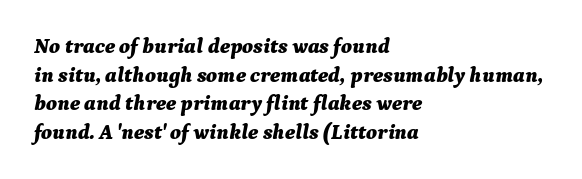
{"italic": "yes", "lean": "right", "slant_degrees": 9, "bold": "yes", "underline": "no", "align": "left", "line_spacing": "normal", "line_spacing_ratio": 1.36, "letter_spacing": "normal", "letter_spacing_em": 0.0, "glyph_px": 21}
